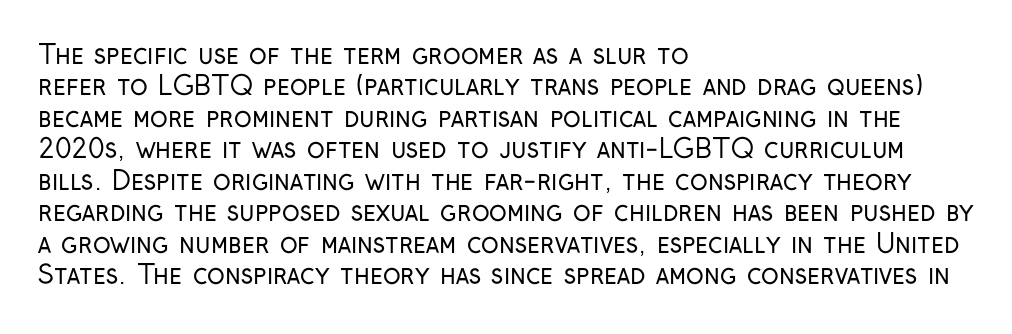
Q: Is the text bold? A: No.
Q: Is the text italic (slanted)? A: No, it is upright.
Q: Is the text underlined? A: No.
Q: How is the paragraph aligned? A: Left-aligned.
Q: Is the spacing between letters normal or unusually wide? A: Normal.
